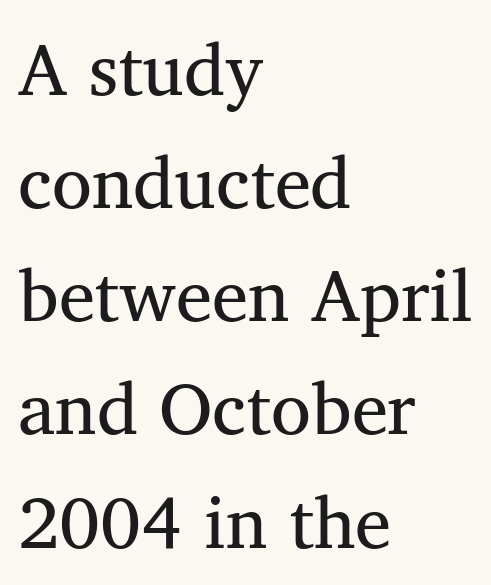
Q: Is the text bold? A: No.
Q: Is the text italic (slanted)? A: No, it is upright.
Q: Is the typeface a serif or a sans-serif typeface? A: Serif.
Q: Is the text underlined? A: No.
Q: How is the paragraph aligned? A: Left-aligned.
Q: Is the spacing between letters normal or unusually wide? A: Normal.
Q: Is the spacing between lines tight, normal or loose? A: Normal.
Q: Width (condensed, normal, or wide)? A: Normal.
Q: Stroke contrast? A: Medium.
Q: x-height? A: Medium.
Q: Monospaced? A: No.
